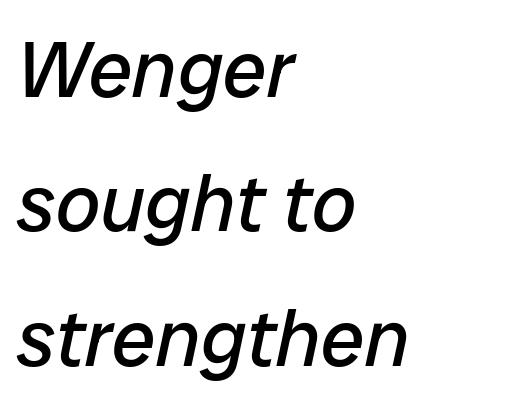
Q: Is the text bold? A: No.
Q: Is the text italic (slanted)? A: Yes, it leans right by about 12 degrees.
Q: Is the text underlined? A: No.
Q: How is the paragraph aligned? A: Left-aligned.
Q: Is the spacing between letters normal or unusually wide? A: Normal.
Q: Is the spacing between lines tight, normal or loose? A: Normal.
Q: Width (condensed, normal, or wide)? A: Normal.
Q: Stroke contrast? A: Low.
Q: x-height? A: Medium.
Q: Monospaced? A: No.
